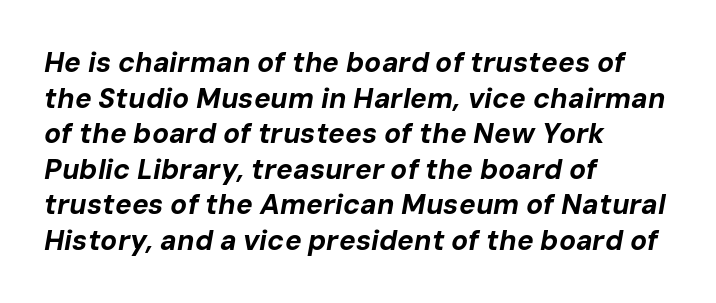
Q: Is the text bold? A: Yes.
Q: Is the text italic (slanted)? A: Yes, it leans right by about 10 degrees.
Q: Is the text underlined? A: No.
Q: How is the paragraph aligned? A: Left-aligned.
Q: Is the spacing between letters normal or unusually wide? A: Normal.
Q: Is the spacing between lines tight, normal or loose? A: Normal.
Q: Width (condensed, normal, or wide)? A: Normal.
Q: Stroke contrast? A: Low.
Q: x-height? A: Medium.
Q: Monospaced? A: No.
